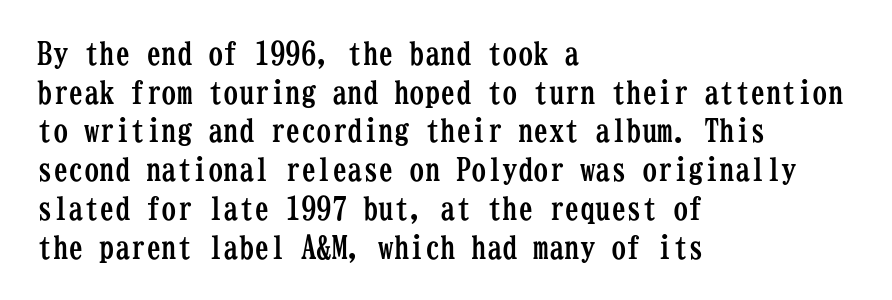
Q: Is the text bold? A: Yes.
Q: Is the text italic (slanted)? A: No, it is upright.
Q: Is the typeface a serif or a sans-serif typeface? A: Serif.
Q: Is the text underlined? A: No.
Q: How is the paragraph aligned? A: Left-aligned.
Q: Is the spacing between letters normal or unusually wide? A: Normal.
Q: Is the spacing between lines tight, normal or loose? A: Normal.
Q: Width (condensed, normal, or wide)? A: Condensed.
Q: Stroke contrast? A: Low.
Q: x-height? A: Medium.
Q: Monospaced? A: Yes.
